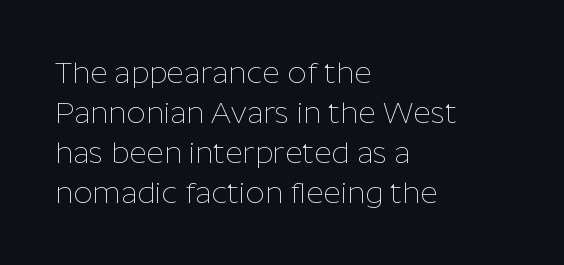
The face used here is a sans, in the tradition of grotesques and geometrics. Spacing verdict: proportional, widths tailored to each character. The designer left line spacing at the default. Horizontal alignment here is leftward, the default for most running prose. Think standard paragraph weight, or any step lighter than that.
